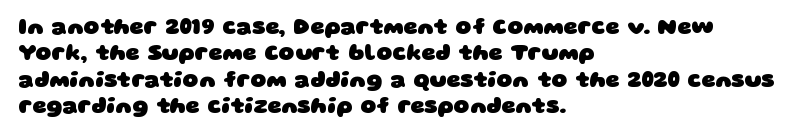
Q: Is the text bold? A: Yes.
Q: Is the text underlined? A: No.
Q: How is the paragraph aligned? A: Left-aligned.
Q: Is the spacing between letters normal or unusually wide? A: Normal.
